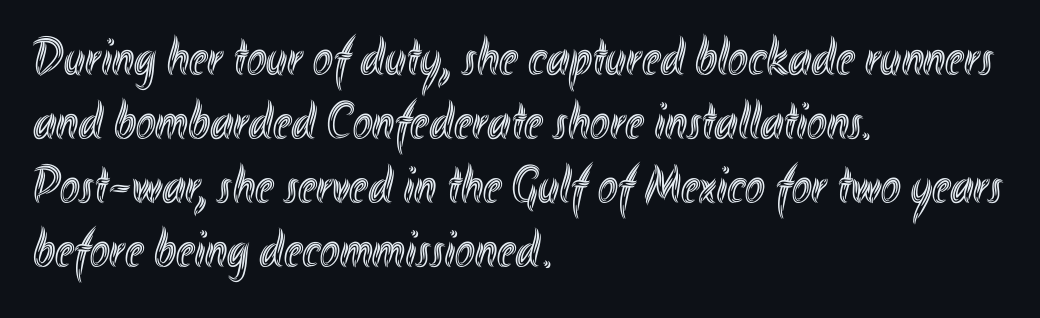
The image shows 53 px condensed type; set left-aligned, line spacing 1.21x, normal letter spacing, not underlined; a small x-height.
